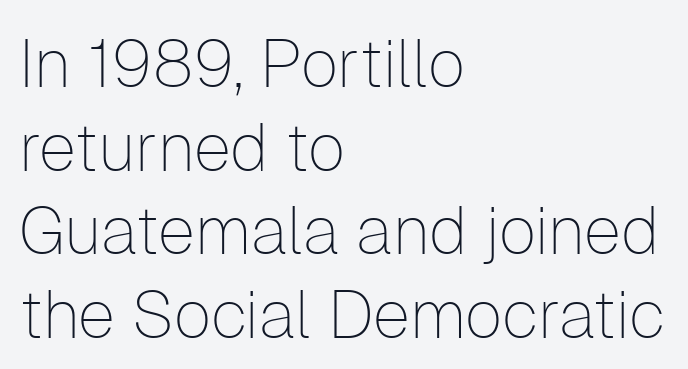
{"serif": "no", "italic": "no", "bold": "no", "weight": "thin", "width": "normal", "stroke_contrast": "low", "x_height": "medium", "monospaced": "no", "underline": "no", "align": "left", "line_spacing": "normal", "line_spacing_ratio": 1.25, "letter_spacing": "normal", "letter_spacing_em": 0.0, "glyph_px": 67}
